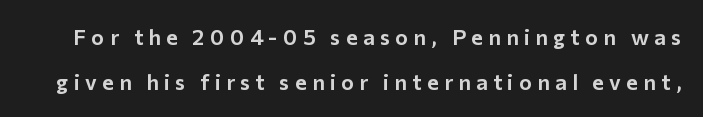
The image shows 22 px text type, upright; set loose line spacing (2.04x), unusually wide letter spacing (+0.24 em), not underlined.
